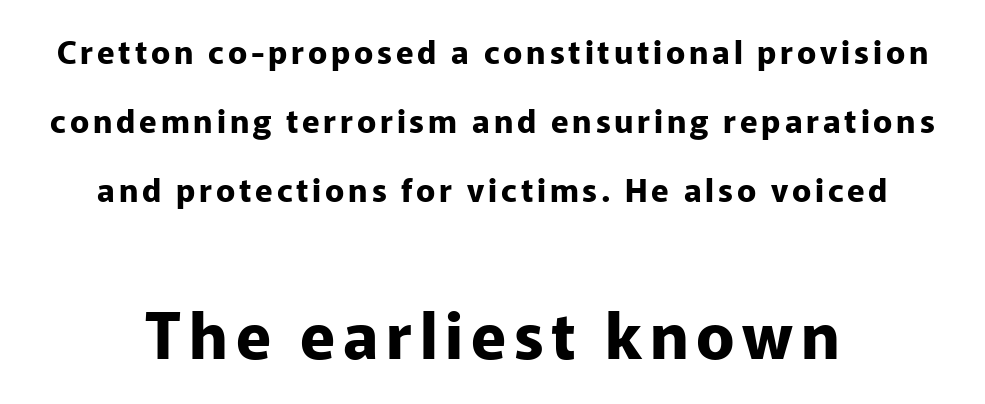
{"serif": "no", "italic": "no", "bold": "yes", "weight": "bold", "width": "normal", "stroke_contrast": "low", "x_height": "medium", "monospaced": "no", "underline": "no", "align": "center", "line_spacing": "loose", "line_spacing_ratio": 2.15, "larger_block": "second", "size_ratio": 2.0, "glyph_px": 64}
